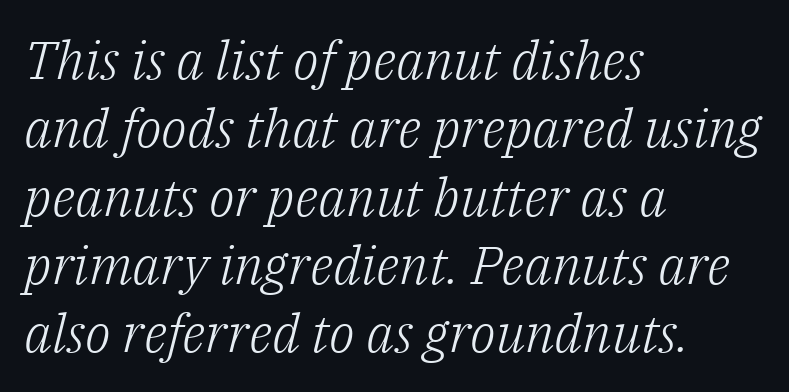
Default kerning and tracking; the words read as compact shapes. This is oblique type, the kind used for emphasis or titles. The letters carry serifs — small finishing strokes at the ends of their stems. The vertical gap from one line to the next is medium. Think of a printed novel: that variable character pitch is what you see here. Descender tails drop into unmarked territory.
